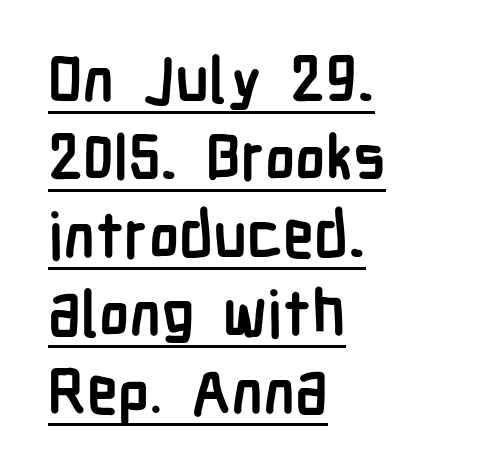
The image shows 63 px semibold, condensed sans-serif type, upright; set left-aligned, line spacing 1.24x, normal letter spacing, underlined; low stroke contrast and a medium x-height.
